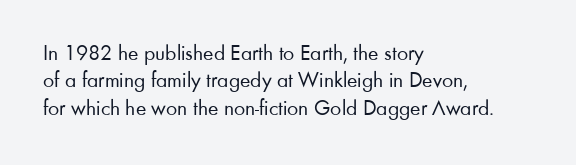
Rendered with straight, roman letterforms. Weight: not bold — regular or lighter. Words appear dense and cohesive because spacing is normal. Horizontal alignment here is leftward, the default for most running prose. A clean baseline with only descenders dipping below it.
